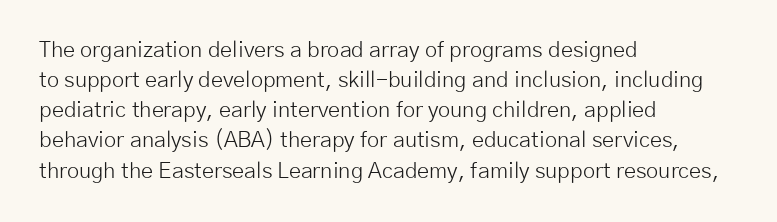
The letterforms sit shoulder to shoulder at normal distance. The space directly below the letters is spotless. Counters stay open thanks to moderate or lighter strokes. The vertical gap from one line to the next is medium. Ascenders rise straight up at ninety degrees. The ragged edge is on the right, which tells us the setting is flush left.
